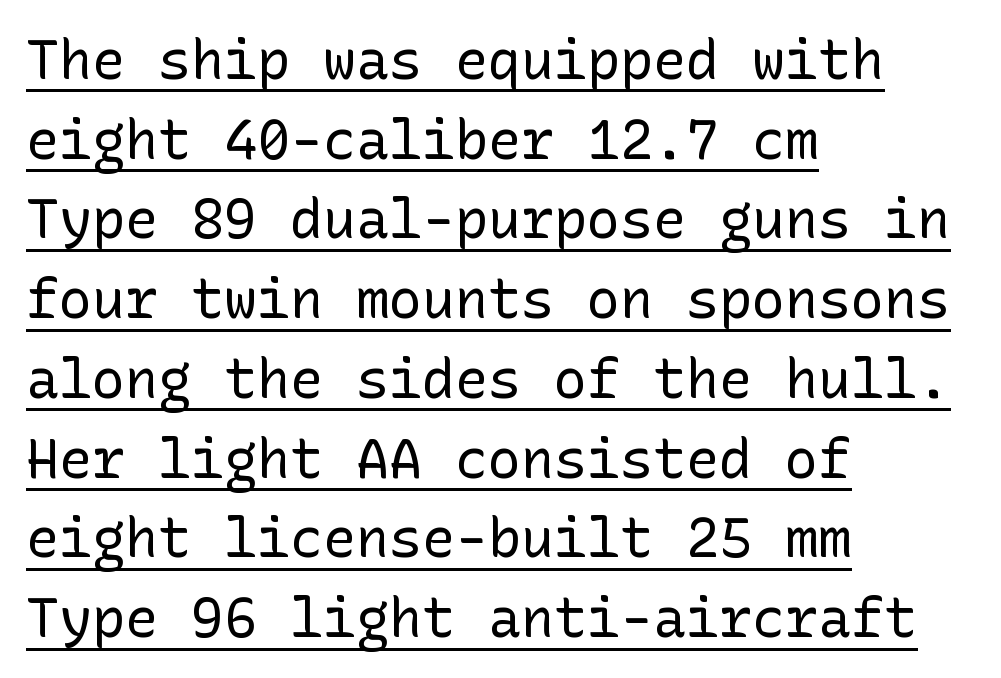
The image shows 55 px regular-weight sans-serif type, upright; set left-aligned, normal line spacing (1.45x), normal letter spacing, underlined; low stroke contrast and a medium x-height.
